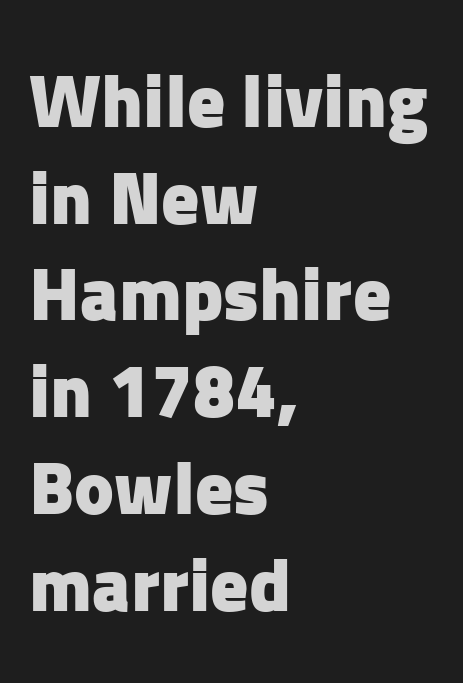
The image shows 75 px heavy sans-serif type, upright; set left-aligned, normal line spacing (1.29x), normal letter spacing, not underlined; low stroke contrast and a medium x-height.
